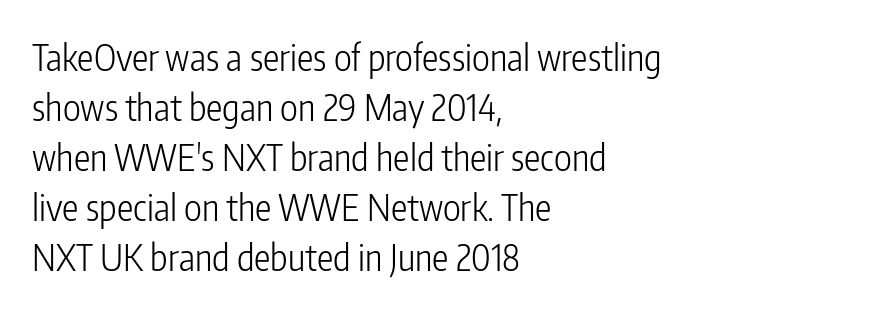
Q: Is the text bold? A: No.
Q: Is the text italic (slanted)? A: No, it is upright.
Q: Is the typeface a serif or a sans-serif typeface? A: Sans-serif.
Q: Is the text underlined? A: No.
Q: How is the paragraph aligned? A: Left-aligned.
Q: Is the spacing between letters normal or unusually wide? A: Normal.
Q: Is the spacing between lines tight, normal or loose? A: Normal.
Q: Width (condensed, normal, or wide)? A: Condensed.
Q: Stroke contrast? A: Low.
Q: x-height? A: Medium.
Q: Monospaced? A: No.
